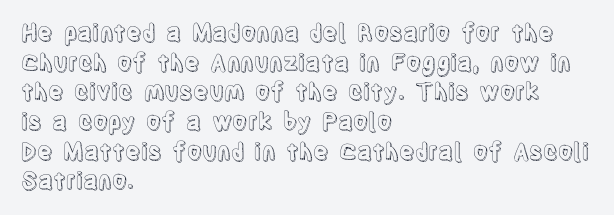
Q: Is the text italic (slanted)? A: No, it is upright.
Q: Is the text underlined? A: No.
Q: How is the paragraph aligned? A: Left-aligned.
Q: Is the spacing between letters normal or unusually wide? A: Normal.
Q: Is the spacing between lines tight, normal or loose? A: Normal.
